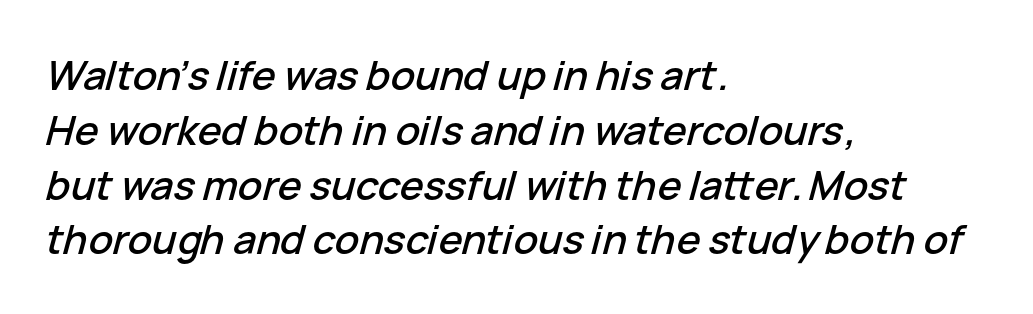
Q: Is the text italic (slanted)? A: Yes, it leans right by about 15 degrees.
Q: Is the text underlined? A: No.
Q: How is the paragraph aligned? A: Left-aligned.
Q: Is the spacing between letters normal or unusually wide? A: Normal.
Q: Is the spacing between lines tight, normal or loose? A: Normal.
Q: Width (condensed, normal, or wide)? A: Normal.
Q: Stroke contrast? A: Low.
Q: x-height? A: Medium.
Q: Monospaced? A: No.
